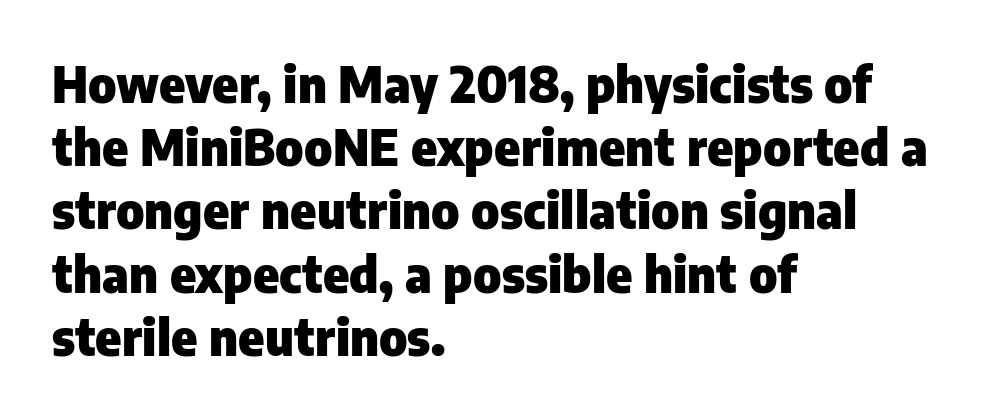
Does the lettering tilt? It doesn't — this is upright. A typesetter would label this face a sans. How heavy is the stroke? Heavy — this is a bold. The block of text has a typical density, with ordinary space between rows.
